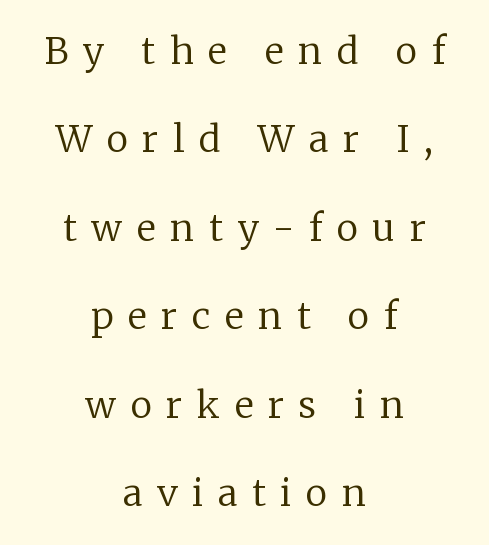
{"serif": "yes", "italic": "no", "bold": "no", "weight": "regular", "width": "normal", "stroke_contrast": "low", "x_height": "medium", "monospaced": "no", "underline": "no", "align": "center", "line_spacing": "loose", "line_spacing_ratio": 2.39, "letter_spacing": "wide", "letter_spacing_em": 0.39, "glyph_px": 37}
